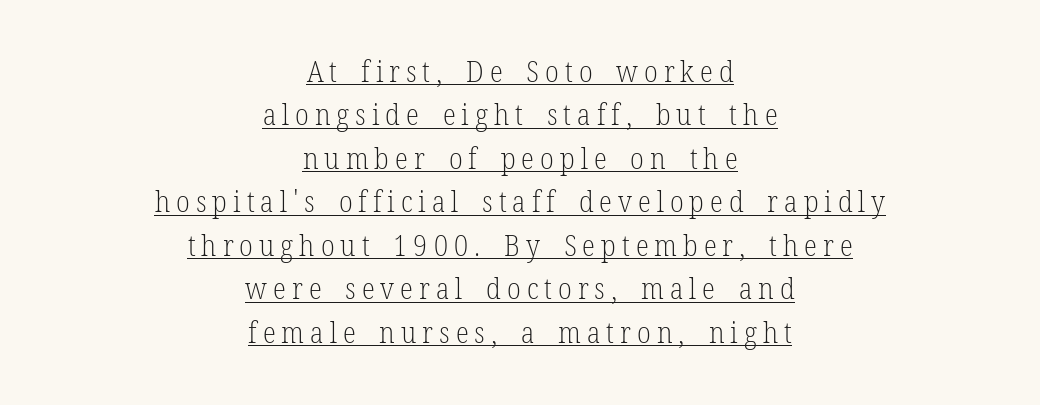
{"serif": "yes", "italic": "no", "bold": "no", "weight": "light", "width": "condensed", "stroke_contrast": "low", "x_height": "medium", "monospaced": "no", "underline": "yes", "align": "center", "line_spacing": "normal", "line_spacing_ratio": 1.45, "letter_spacing": "wide", "letter_spacing_em": 0.2, "glyph_px": 30}
